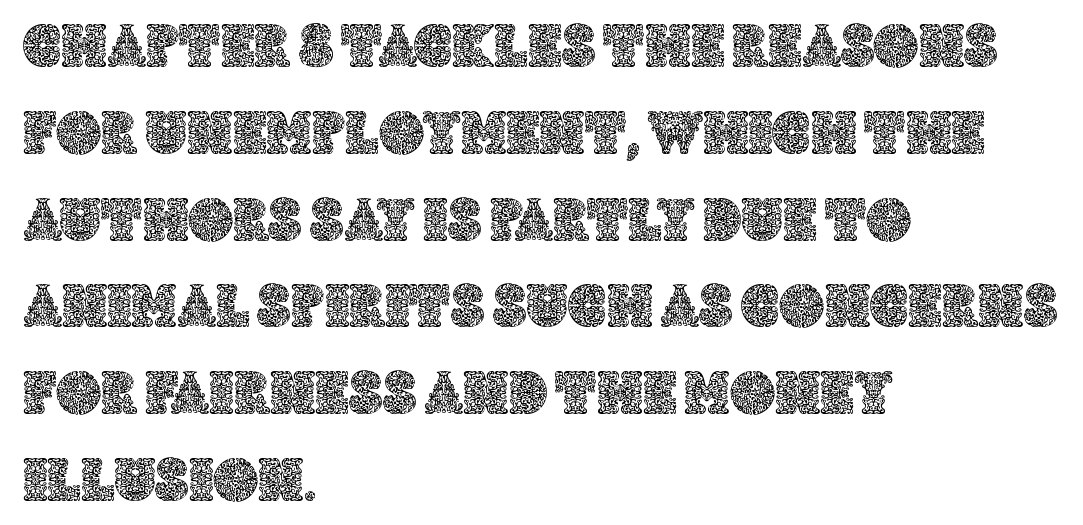
Any mark beneath the type? The region is blank. If you drew a ruler down the left edge, every line would touch it. This rendering leaves character spacing at its baseline value. It's the straight-up-and-down kind of type. If you measured baseline to baseline, you'd find a middling distance.
